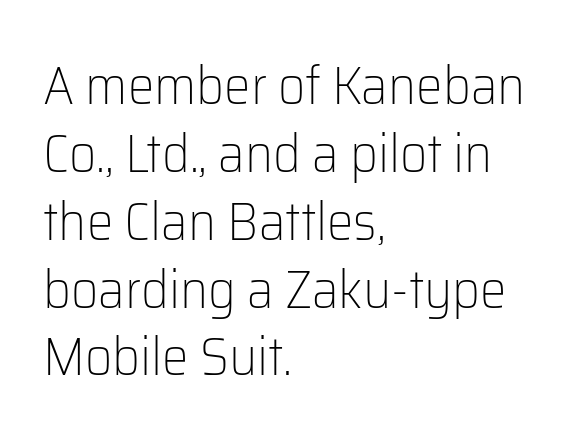
Every character sits straight up, as roman type does. This sample has the flowing, uneven cadence of proportional lettering. No extra ink here — the face is not bold. Plain, unruled lines of type. Tracking value appears to be zero — textbook default spacing. Evenly set lines give the paragraph a standard silhouette.
